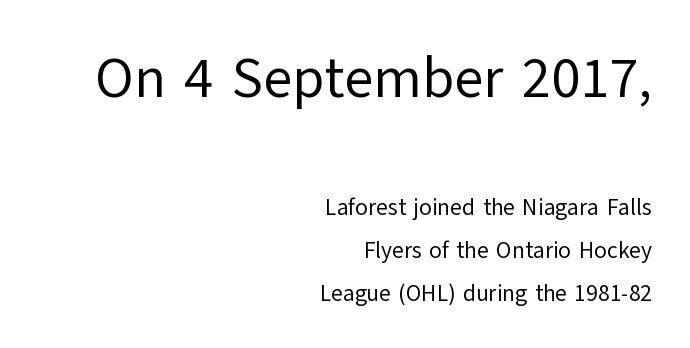
Q: Is the text bold? A: No.
Q: Is the text italic (slanted)? A: No, it is upright.
Q: Is the typeface a serif or a sans-serif typeface? A: Sans-serif.
Q: Is the text underlined? A: No.
Q: How is the paragraph aligned? A: Right-aligned.
Q: Is the spacing between letters normal or unusually wide? A: Normal.
Q: Which block of text is set in a larger size, the first (top) or the second (bottom)? A: The first (top) one.
Q: Width (condensed, normal, or wide)? A: Normal.
Q: Stroke contrast? A: Low.
Q: x-height? A: Medium.
Q: Monospaced? A: No.
